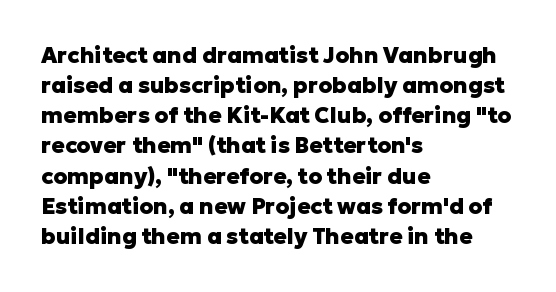
{"italic": "no", "bold": "yes", "underline": "no", "align": "left", "line_spacing": "normal", "line_spacing_ratio": 1.37, "letter_spacing": "normal", "letter_spacing_em": 0.0, "glyph_px": 22}
